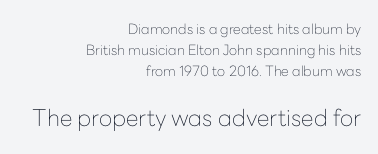
Q: Is the text bold? A: No.
Q: Is the text italic (slanted)? A: No, it is upright.
Q: Is the text underlined? A: No.
Q: How is the paragraph aligned? A: Right-aligned.
Q: Is the spacing between letters normal or unusually wide? A: Normal.
Q: Is the spacing between lines tight, normal or loose? A: Normal.
Q: Which block of text is set in a larger size, the first (top) or the second (bottom)? A: The second (bottom) one.
